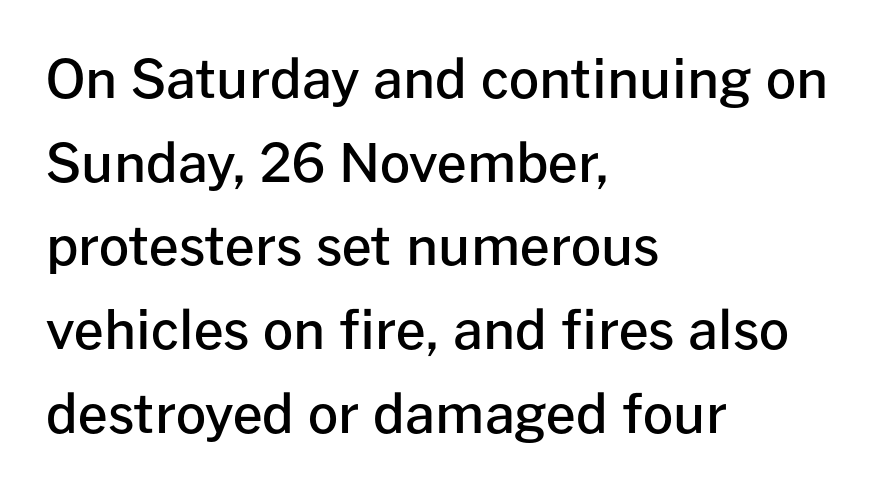
Q: Is the text bold? A: Semi-bold.
Q: Is the text italic (slanted)? A: No, it is upright.
Q: Is the typeface a serif or a sans-serif typeface? A: Sans-serif.
Q: Is the text underlined? A: No.
Q: How is the paragraph aligned? A: Left-aligned.
Q: Is the spacing between letters normal or unusually wide? A: Normal.
Q: Is the spacing between lines tight, normal or loose? A: Normal.
Q: Width (condensed, normal, or wide)? A: Normal.
Q: Stroke contrast? A: Low.
Q: x-height? A: Medium.
Q: Monospaced? A: No.
